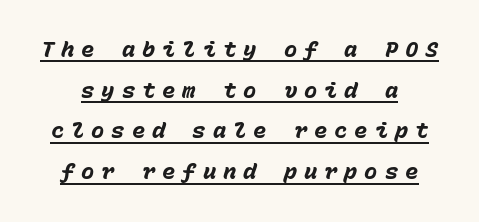
The image shows 22 px bold type, italic (leaning right); set line spacing 1.85x, unusually wide letter spacing (+0.32 em), underlined.
